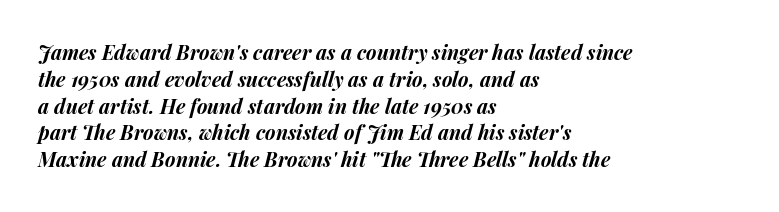
Students, note that the glyphs here touch the page at normal intervals. In CSS terms this would be text-align: left. The letters are slanted; this is an italic face. As a designer I'd log this as weight 700, bold.
